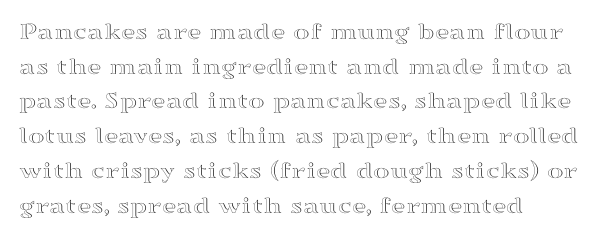
Has an underline been added? It has not. Observe the ordinary spacing: letters are neighbours, not strangers. What's the leading like? Ordinary, nothing unusual. Reading down the block, your eye returns to a fixed left position each line. Every character sits straight up, as roman type does.
